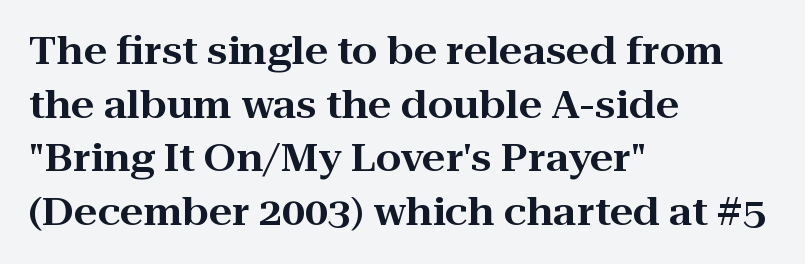
{"serif": "yes", "italic": "no", "width": "wide", "stroke_contrast": "high", "x_height": "medium", "monospaced": "no", "underline": "no", "align": "left", "line_spacing": "normal", "line_spacing_ratio": 1.45, "letter_spacing": "normal", "letter_spacing_em": 0.0, "glyph_px": 37}
